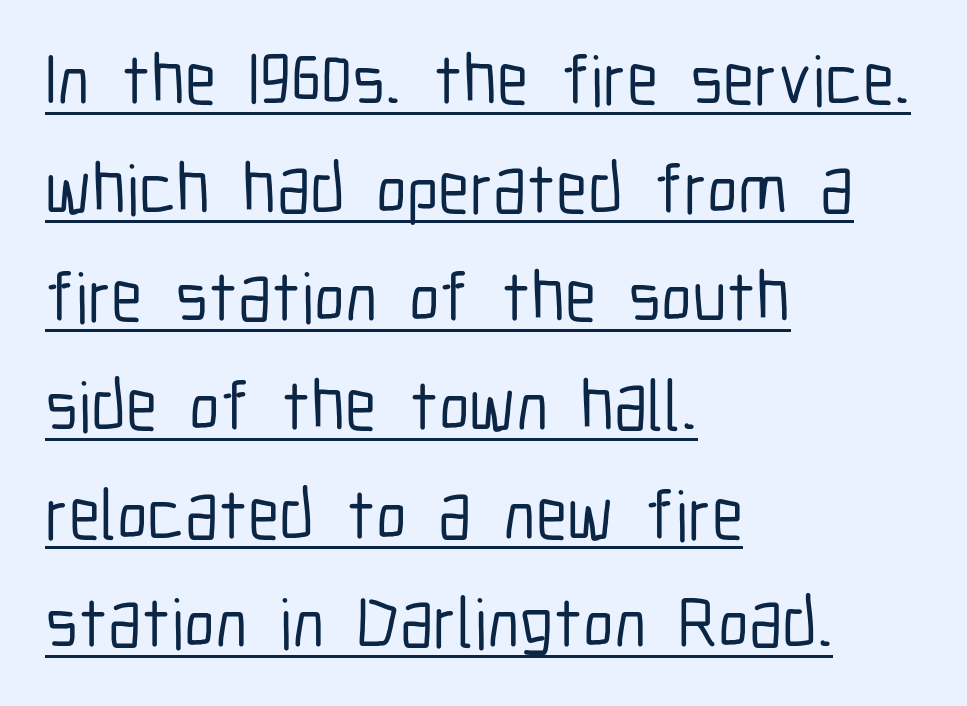
{"serif": "no", "italic": "no", "width": "condensed", "stroke_contrast": "low", "x_height": "medium", "monospaced": "no", "underline": "yes", "align": "left", "line_spacing": "normal", "line_spacing_ratio": 1.53, "letter_spacing": "normal", "letter_spacing_em": 0.0, "glyph_px": 71}
